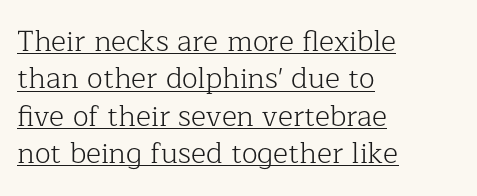
Q: Is the text bold? A: No.
Q: Is the text italic (slanted)? A: No, it is upright.
Q: Is the typeface a serif or a sans-serif typeface? A: Serif.
Q: Is the text underlined? A: Yes.
Q: How is the paragraph aligned? A: Left-aligned.
Q: Is the spacing between letters normal or unusually wide? A: Normal.
Q: Is the spacing between lines tight, normal or loose? A: Normal.
Q: Width (condensed, normal, or wide)? A: Normal.
Q: Stroke contrast? A: Low.
Q: x-height? A: Medium.
Q: Monospaced? A: No.
